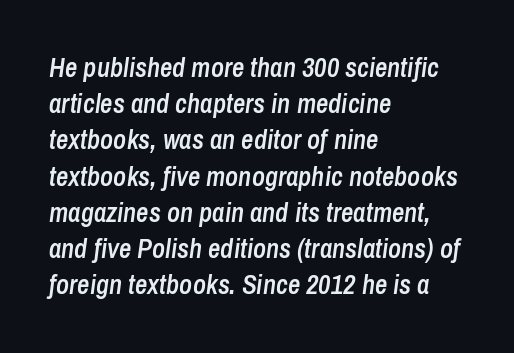
Q: Is the text bold? A: Semi-bold.
Q: Is the text italic (slanted)? A: Yes, it leans right by about 8 degrees.
Q: Is the text underlined? A: No.
Q: How is the paragraph aligned? A: Left-aligned.
Q: Is the spacing between letters normal or unusually wide? A: Normal.
Q: Is the spacing between lines tight, normal or loose? A: Normal.
